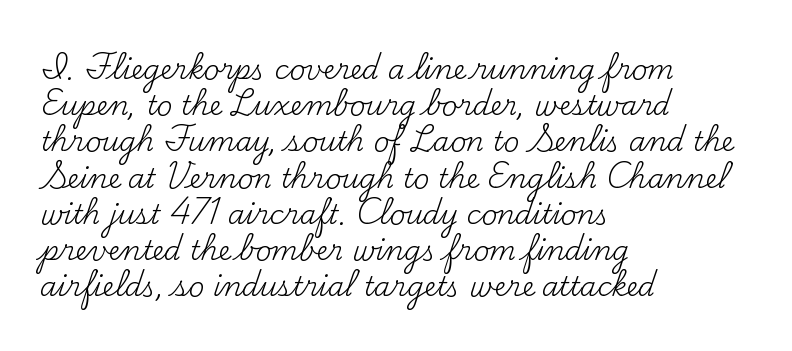
Q: Is the text bold? A: No.
Q: Is the text italic (slanted)? A: Yes.
Q: Is the text underlined? A: No.
Q: How is the paragraph aligned? A: Left-aligned.
Q: Is the spacing between letters normal or unusually wide? A: Normal.
Q: Is the spacing between lines tight, normal or loose? A: Normal.
